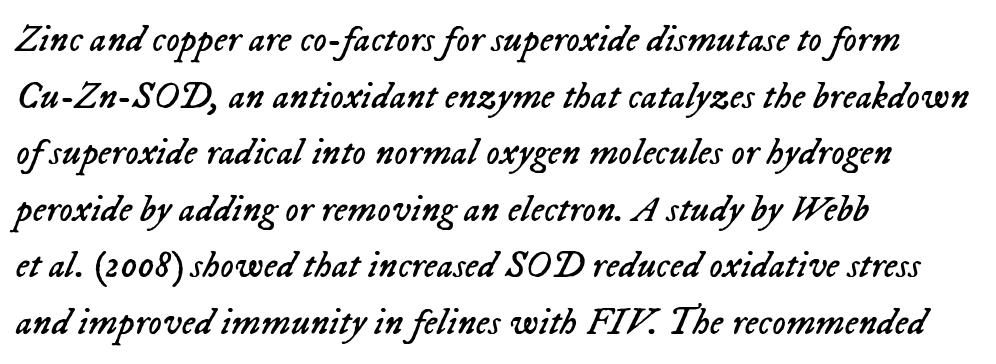
{"italic": "yes", "lean": "right", "slant_degrees": 23, "bold": "no", "weight": "regular", "width": "normal", "stroke_contrast": "low", "x_height": "medium", "monospaced": "no", "underline": "no", "align": "left", "line_spacing": "normal", "line_spacing_ratio": 1.49, "letter_spacing": "normal", "letter_spacing_em": 0.0, "glyph_px": 38}
